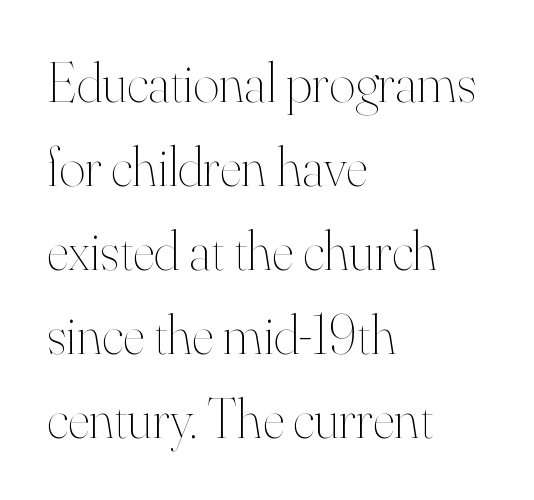
The area under the type is left untouched. Whoever set this chose a conventional vertical rhythm. Students, note that the glyphs here touch the page at normal intervals. The passage shown is not bold in any degree. Vertical strokes here are truly vertical.
